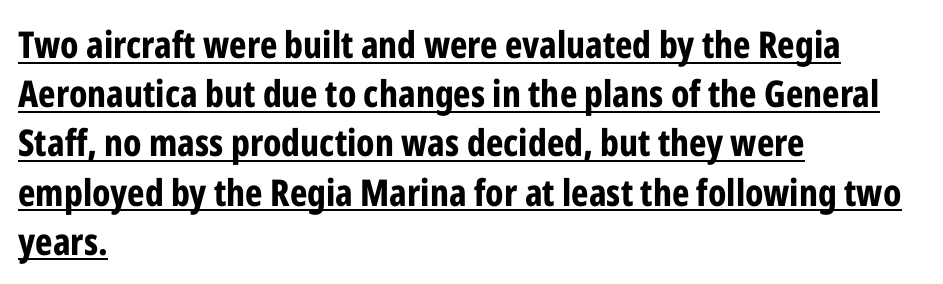
Q: Is the text bold? A: Yes.
Q: Is the text italic (slanted)? A: No, it is upright.
Q: Is the typeface a serif or a sans-serif typeface? A: Sans-serif.
Q: Is the text underlined? A: Yes.
Q: How is the paragraph aligned? A: Left-aligned.
Q: Is the spacing between letters normal or unusually wide? A: Normal.
Q: Is the spacing between lines tight, normal or loose? A: Normal.
Q: Width (condensed, normal, or wide)? A: Condensed.
Q: Stroke contrast? A: Low.
Q: x-height? A: Medium.
Q: Monospaced? A: No.
